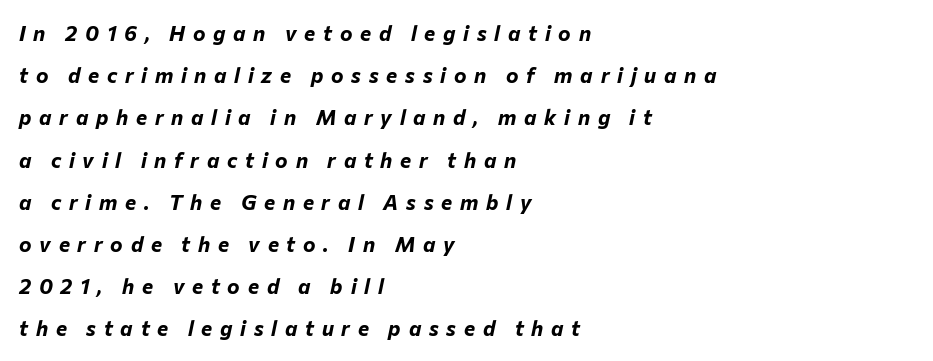
The image shows 21 px bold type, italic (leaning right); set left-aligned, loose line spacing (2.01x), unusually wide letter spacing (+0.37 em), not underlined.
